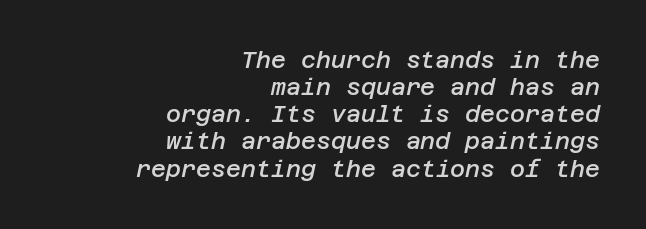
Compared with ordinary roman type, these characters are visibly tilted. Stems and bowls a touch heavier than normal — semibold. Tracking value appears to be zero — textbook default spacing. The ragged edge is on the left, which tells us the setting is flush right. This rendering features lettering with no underline.
